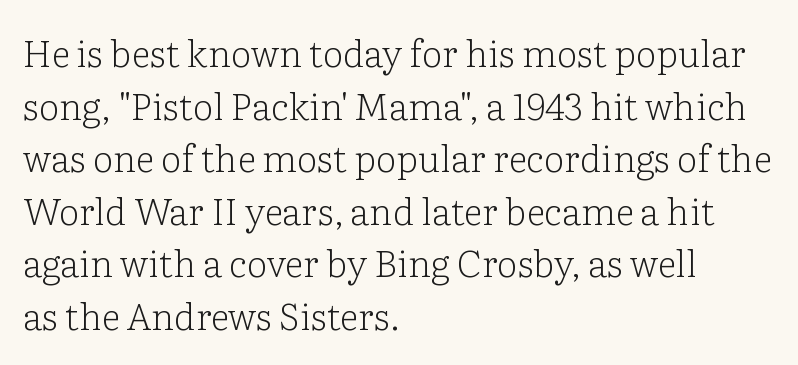
The image shows 37 px light serif type, upright; set left-aligned, normal line spacing (1.42x), normal letter spacing, not underlined; low stroke contrast and a medium x-height.
